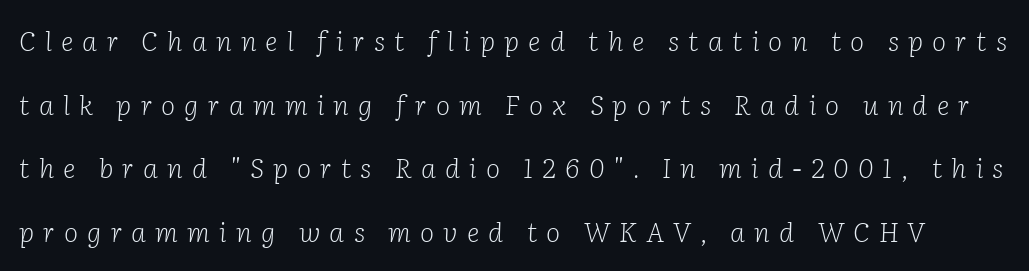
The image shows 27 px text type, italic (leaning right); set loose line spacing (2.36x), unusually wide letter spacing (+0.34 em), not underlined.
